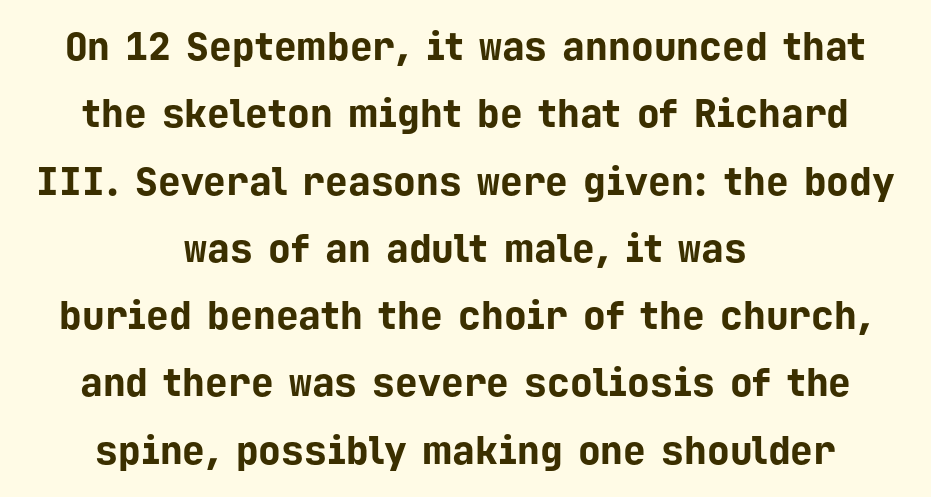
The letters carry no serifs — their stems end cleanly without finishing strokes. Strong, thick strokes mark this as bold type. Inter-character spacing is left at the font's built-in metrics. The compositor balanced each line on the midline. It's the straight-up-and-down kind of type. Fixed-width glyphs throughout — classic coding-font behaviour.
